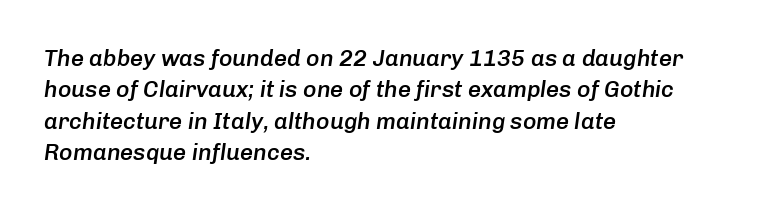
Does the leading feel generous? No, just average. The lines are quadded left. Nothing unusual about the tracking: characters are spaced as the font intends. Has an underline been added? It has not. Quick note: italic. The rendering uses a semibold face; strokes are thickened but not to full bold.
